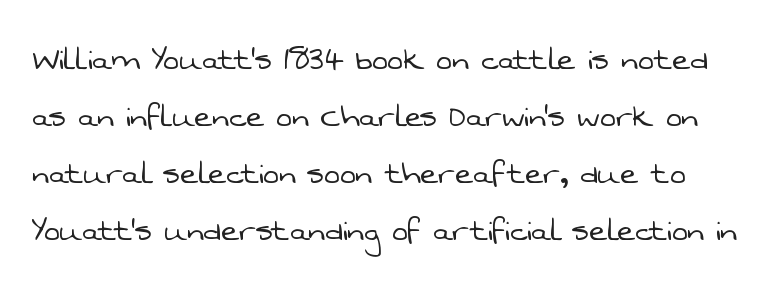
{"serif": "no", "bold": "no", "weight": "light", "width": "normal", "stroke_contrast": "low", "x_height": "medium", "monospaced": "no", "underline": "no", "line_spacing": "normal", "line_spacing_ratio": 1.5, "letter_spacing": "normal", "letter_spacing_em": 0.0, "glyph_px": 38}
